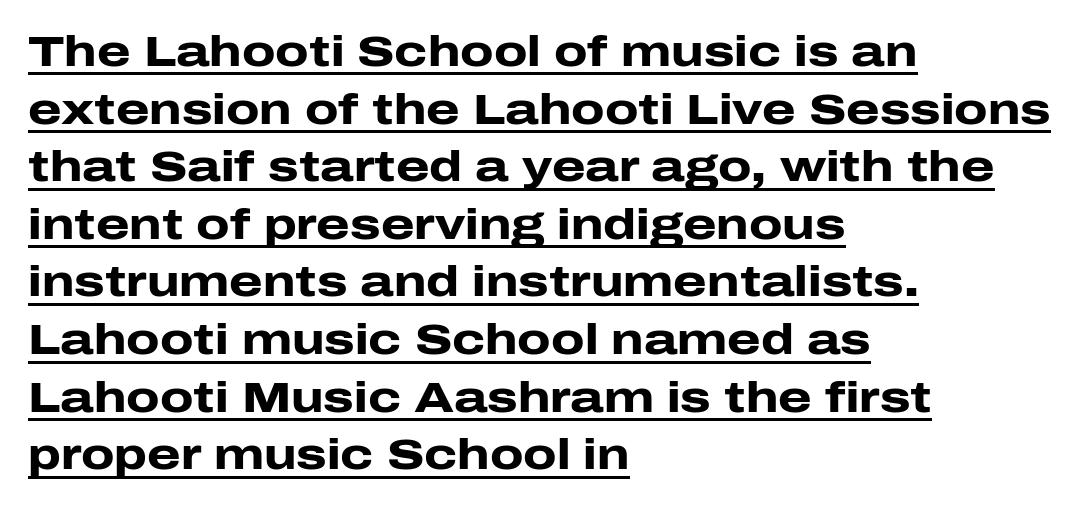
Italic? Not at all — the glyphs are vertical. Examine the stroke ends and you'll find no serifs. Set as a true bold cut, around the 700 mark. The letters sit at their default tracking, neither squeezed nor spread.
